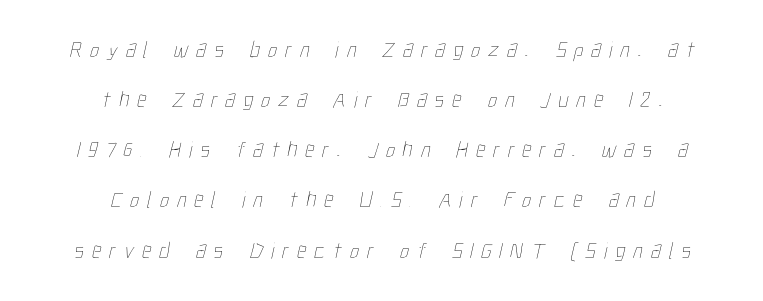
Notice how the passage keeps no hard edge, just a central spine. If you measured baseline to baseline, you'd find a long distance. Lines of text with bare space underneath. On a weight scale, this lands at 450 or below. The gaps between neighbouring characters are conspicuously large.
